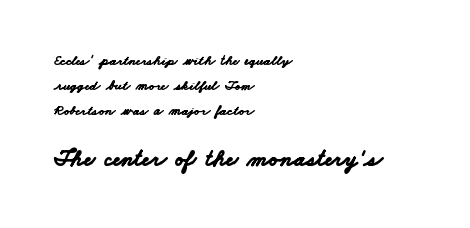
Each row of text sits above clean, open space. Standard letterfit; no display-style spreading of the glyphs. The emphasis by scale lands on block number two, below. These lines are set flush left with a ragged right edge. Each glyph is drawn with heavy, bold strokes.
